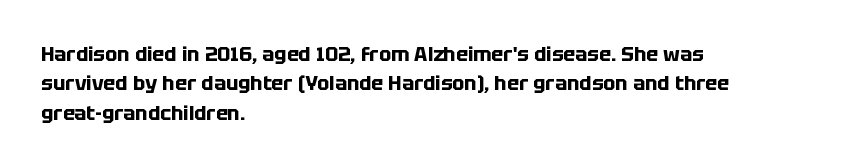
Emphasis by weight is at full strength: bold. The glyphs are unaccompanied by any horizontal stroke below them. Nothing unusual about the tracking: characters are spaced as the font intends. Do the letters lean? They stand straight. Every row of glyphs begins at an identical x-position on the left.
